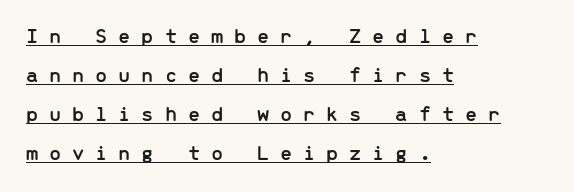
{"italic": "no", "underline": "yes", "align": "left", "line_spacing_ratio": 1.77, "letter_spacing": "wide", "letter_spacing_em": 0.49, "glyph_px": 22}
